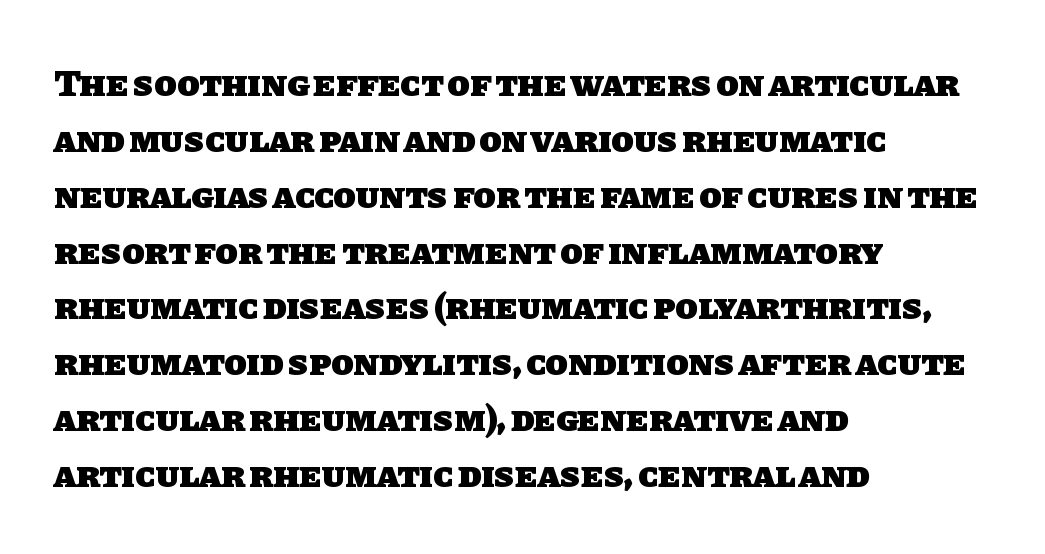
The image shows 37 px heavy sans-serif type; set left-aligned, normal line spacing (1.51x), normal letter spacing, not underlined; low stroke contrast and a large x-height.
